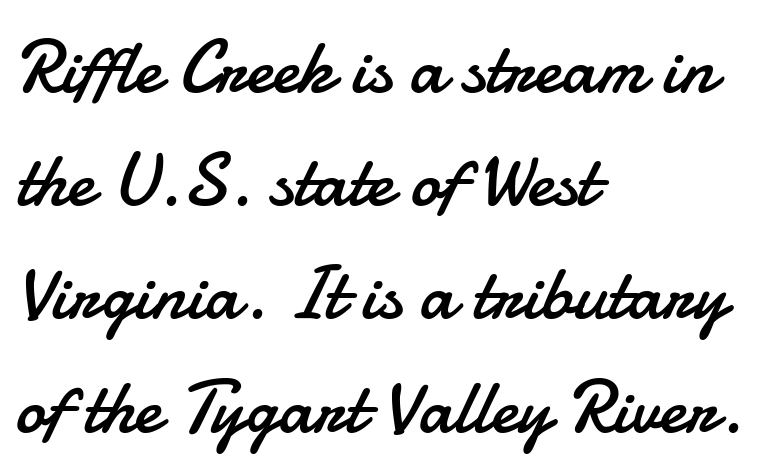
Examine the stroke ends and you'll find no serifs. You could not count columns in this text — the font is proportionally spaced. In terms of letterspacing, this is plain default setting. The area under the type is left untouched.
